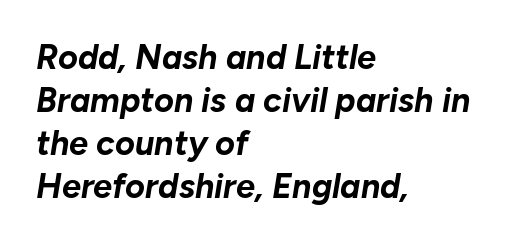
{"italic": "yes", "lean": "right", "slant_degrees": 10, "bold": "yes", "weight": "bold", "width": "normal", "stroke_contrast": "low", "x_height": "medium", "monospaced": "no", "underline": "no", "align": "left", "line_spacing": "normal", "line_spacing_ratio": 1.26, "letter_spacing": "normal", "letter_spacing_em": 0.0, "glyph_px": 34}
